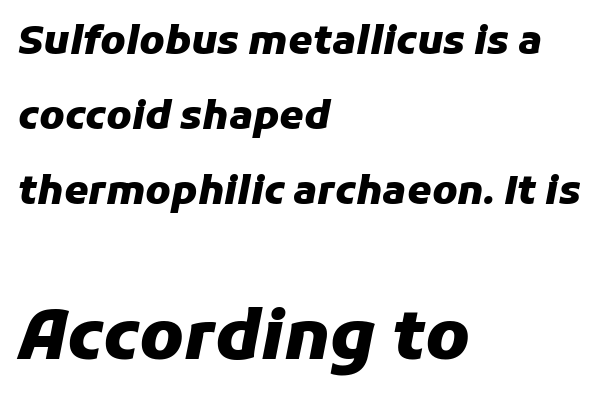
The image shows 68 px heavy type, italic (leaning right); set left-aligned, loose line spacing (1.92x), normal letter spacing, not underlined; the second (bottom) block is 1.74x larger; low stroke contrast and a medium x-height.
